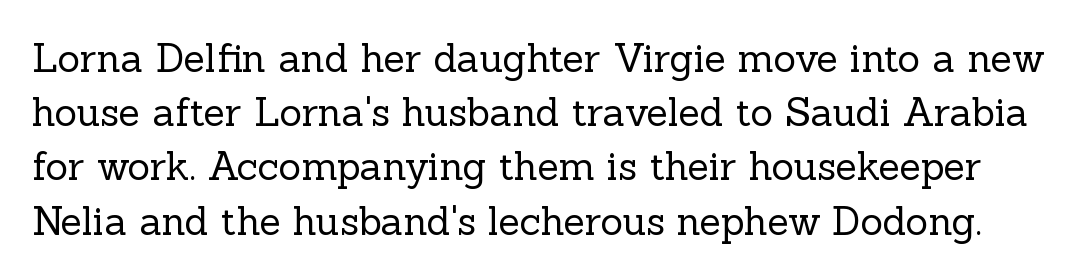
Does the leading feel generous? No, just average. This sample uses an upright cut, with every glyph sitting square on the baseline. Typographically, this falls in the serif category. Underline: absent. Nobody touched the tracking dial on this one.
